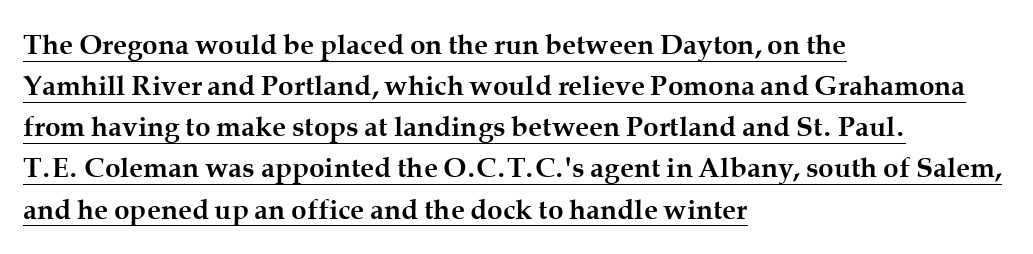
The image shows 28 px semibold serif type, upright; set left-aligned, normal line spacing (1.47x), normal letter spacing, underlined; medium stroke contrast and a medium x-height.
